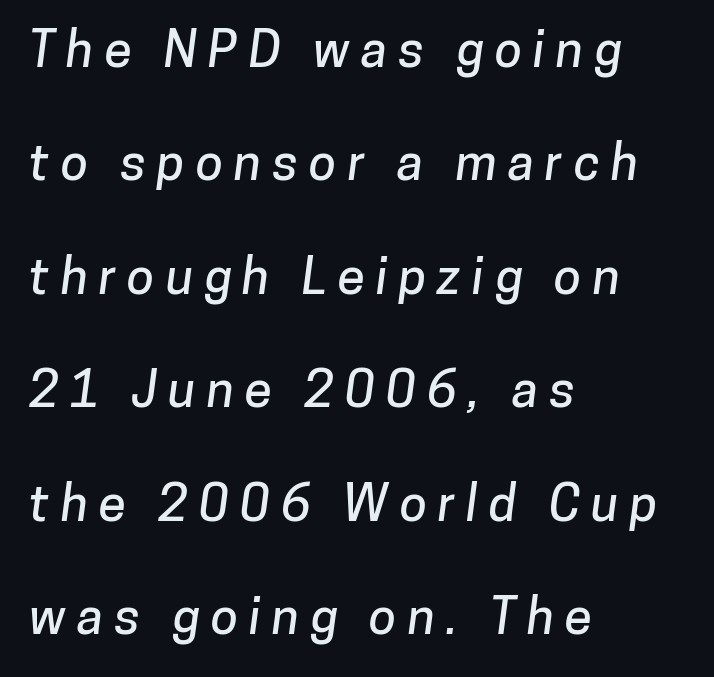
Q: Is the typeface a serif or a sans-serif typeface? A: Sans-serif.
Q: Is the text underlined? A: No.
Q: How is the paragraph aligned? A: Left-aligned.
Q: Is the spacing between letters normal or unusually wide? A: Unusually wide.
Q: Is the spacing between lines tight, normal or loose? A: Loose.
Q: Width (condensed, normal, or wide)? A: Normal.
Q: Stroke contrast? A: Low.
Q: x-height? A: Medium.
Q: Monospaced? A: No.
